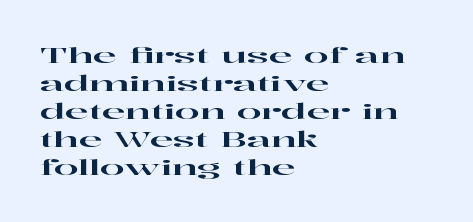
In terms of leading, this rendering sits right in the middle. Do the letters lean? They stand straight. These lines stack with their left ends in a neat column. The zone under the glyphs is completely vacant. The letters sit at their default tracking, neither squeezed nor spread.
